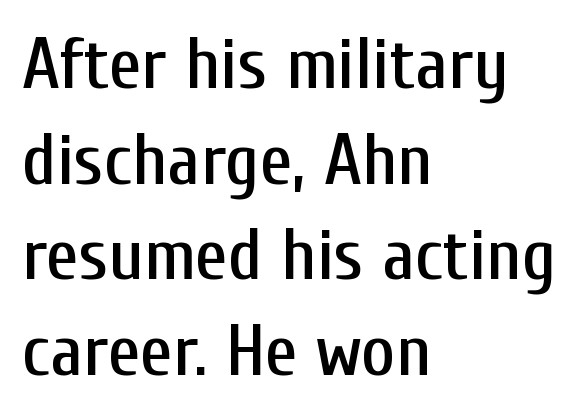
The image shows 73 px condensed sans-serif type, upright; set left-aligned, normal line spacing (1.31x), normal letter spacing, not underlined; low stroke contrast and a medium x-height.
